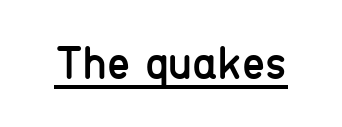
The image shows 47 px regular-weight, condensed sans-serif type, upright; set normal letter spacing, underlined; low stroke contrast and a medium x-height.
